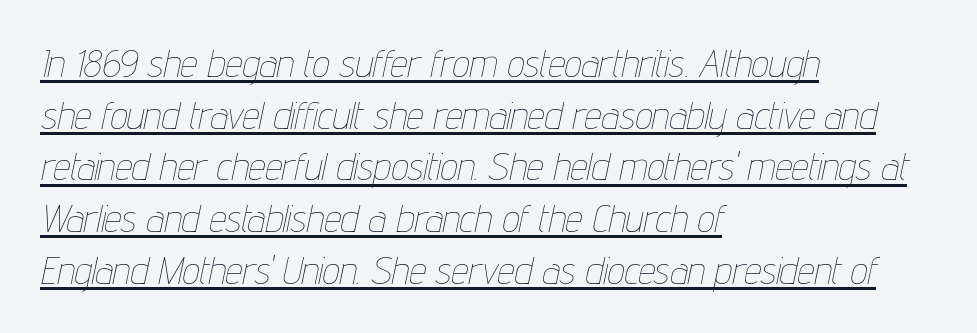
The setting favours the left margin, as ordinary paragraphs usually do. Notice how the stems are inclined rather than vertical — that's the hallmark of italics. Quick note: interline space is typical. Each word holds together tightly as a unit, with standard inter-letter gaps. Here the designer chose a conventional face with non-uniform glyph widths. Glance below the letters and you will spot a drawn line.
